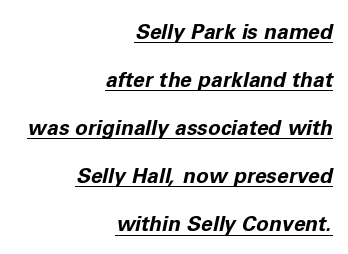
Q: Is the text bold? A: Yes.
Q: Is the text italic (slanted)? A: Yes, it leans right by about 11 degrees.
Q: Is the text underlined? A: Yes.
Q: How is the paragraph aligned? A: Right-aligned.
Q: Is the spacing between letters normal or unusually wide? A: Normal.
Q: Is the spacing between lines tight, normal or loose? A: Loose.
